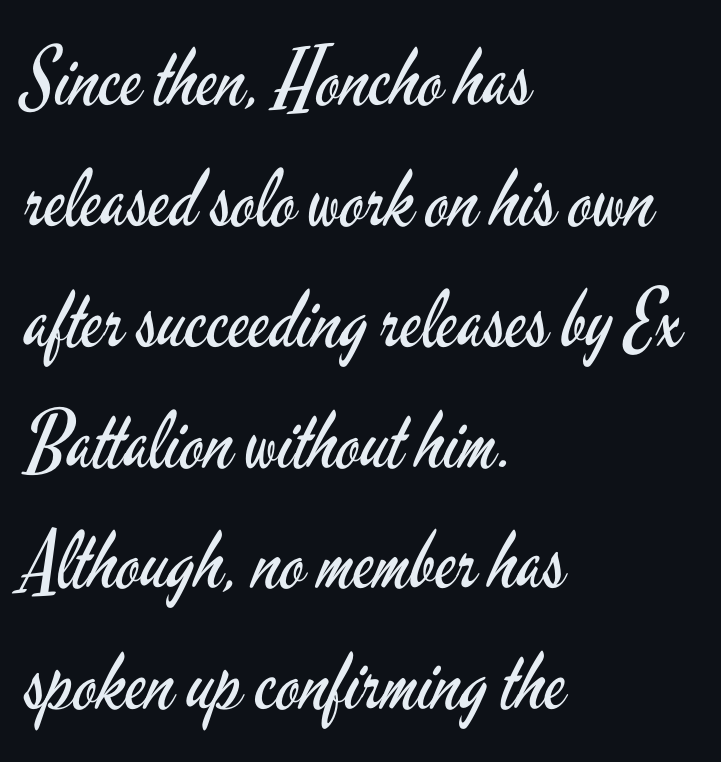
{"serif": "no", "bold": "no", "weight": "regular", "width": "condensed", "stroke_contrast": "low", "x_height": "small", "monospaced": "no", "underline": "no", "align": "left", "line_spacing": "normal", "line_spacing_ratio": 1.53, "letter_spacing": "normal", "letter_spacing_em": 0.0, "glyph_px": 79}
